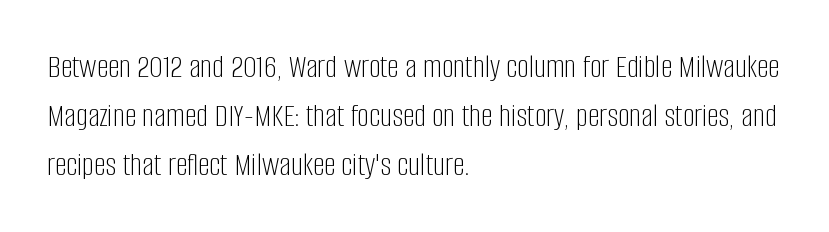
Q: Is the text bold? A: No.
Q: Is the text italic (slanted)? A: No, it is upright.
Q: Is the typeface a serif or a sans-serif typeface? A: Sans-serif.
Q: Is the text underlined? A: No.
Q: How is the paragraph aligned? A: Left-aligned.
Q: Is the spacing between letters normal or unusually wide? A: Normal.
Q: Is the spacing between lines tight, normal or loose? A: Normal.
Q: Width (condensed, normal, or wide)? A: Condensed.
Q: Stroke contrast? A: Low.
Q: x-height? A: Large.
Q: Monospaced? A: No.
